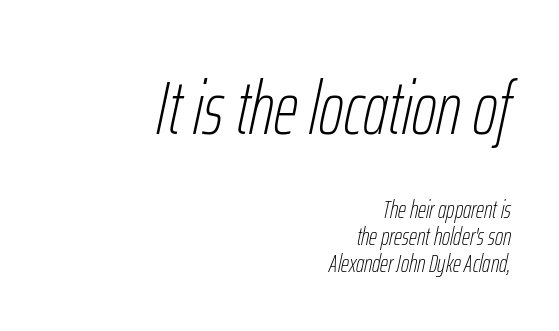
{"italic": "yes", "lean": "right", "slant_degrees": 12, "bold": "no", "weight": "thin", "width": "condensed", "stroke_contrast": "low", "x_height": "medium", "monospaced": "no", "underline": "no", "align": "right", "line_spacing": "tight", "line_spacing_ratio": 1.08, "letter_spacing": "normal", "letter_spacing_em": 0.0, "larger_block": "first", "size_ratio": 3.0, "glyph_px": 75}
